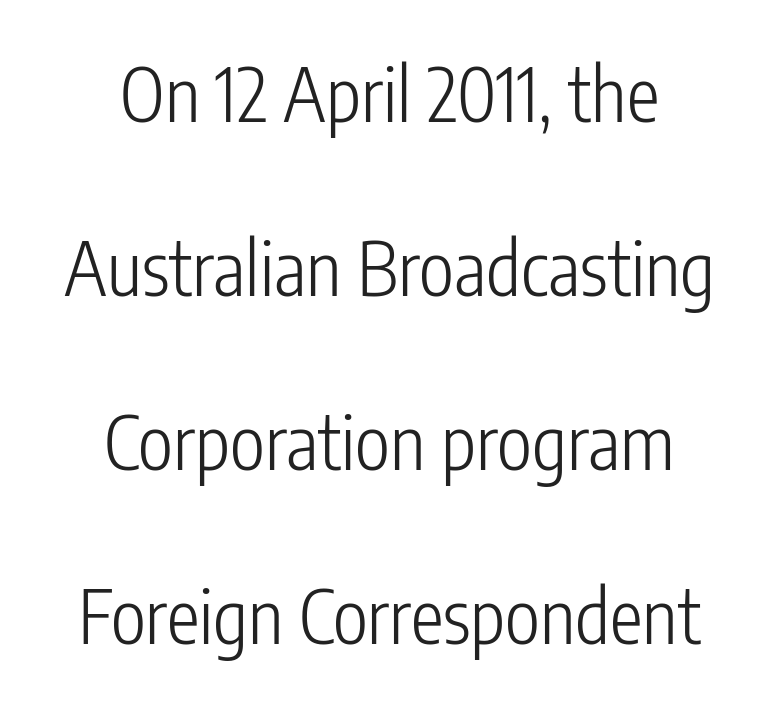
Think standard paragraph weight, or any step lighter than that. Standard letterfit; no display-style spreading of the glyphs. Look at the bottom of the vertical strokes: they stop flat, with no serifs. Notice the wide empty band between every row — that's loose leading. Posture: straight, roman, zero tilt. A centered setting, common on invitations and titles, is used for this passage.
